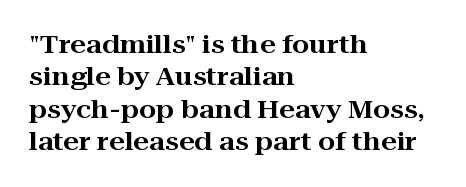
{"italic": "no", "underline": "no", "align": "left", "line_spacing": "normal", "line_spacing_ratio": 1.3, "letter_spacing": "normal", "letter_spacing_em": 0.0, "glyph_px": 25}
